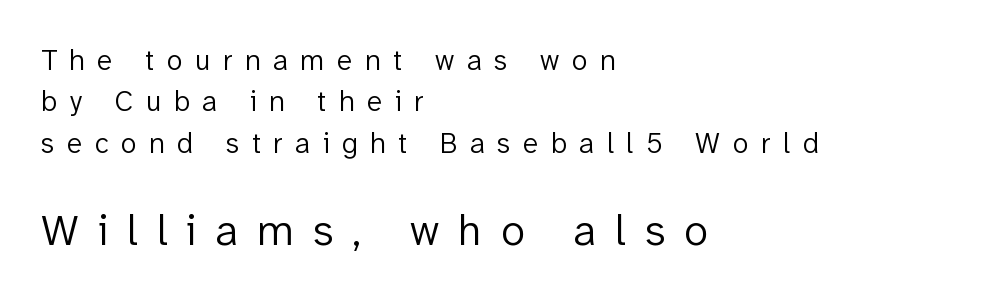
The image shows 44 px light sans-serif type, upright; set left-aligned, normal line spacing (1.43x), unusually wide letter spacing (+0.43 em), not underlined; the second (bottom) block is 1.52x larger; low stroke contrast and a medium x-height.
